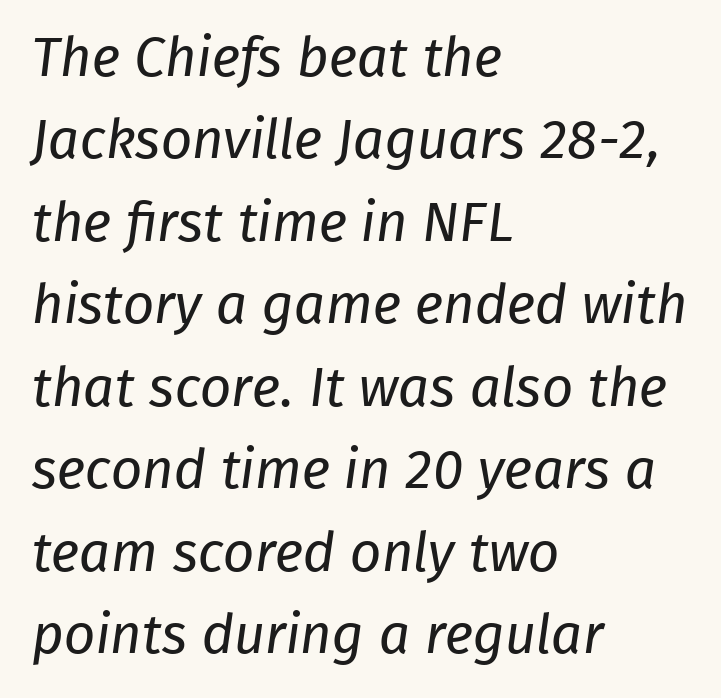
The image shows 55 px regular-weight sans-serif type; set left-aligned, normal line spacing (1.5x), normal letter spacing, not underlined; low stroke contrast and a medium x-height.
